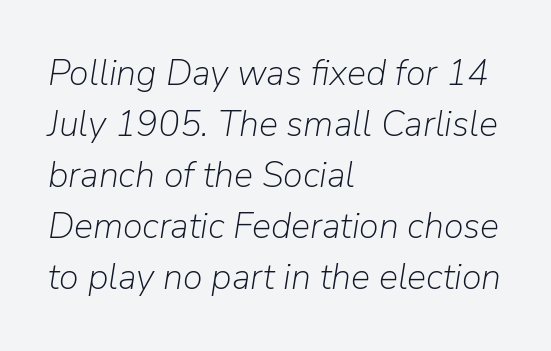
The image shows 36 px light type, italic (leaning right); set left-aligned, normal line spacing (1.42x), normal letter spacing, not underlined; low stroke contrast and a medium x-height.
